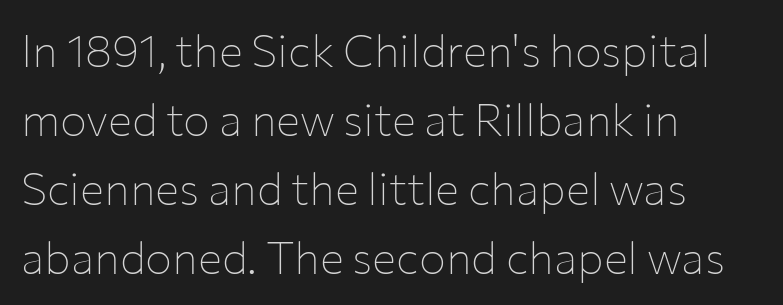
Q: Is the text bold? A: No.
Q: Is the text italic (slanted)? A: No, it is upright.
Q: Is the typeface a serif or a sans-serif typeface? A: Sans-serif.
Q: Is the text underlined? A: No.
Q: How is the paragraph aligned? A: Left-aligned.
Q: Is the spacing between letters normal or unusually wide? A: Normal.
Q: Is the spacing between lines tight, normal or loose? A: Normal.
Q: Width (condensed, normal, or wide)? A: Normal.
Q: Stroke contrast? A: Low.
Q: x-height? A: Medium.
Q: Monospaced? A: No.
